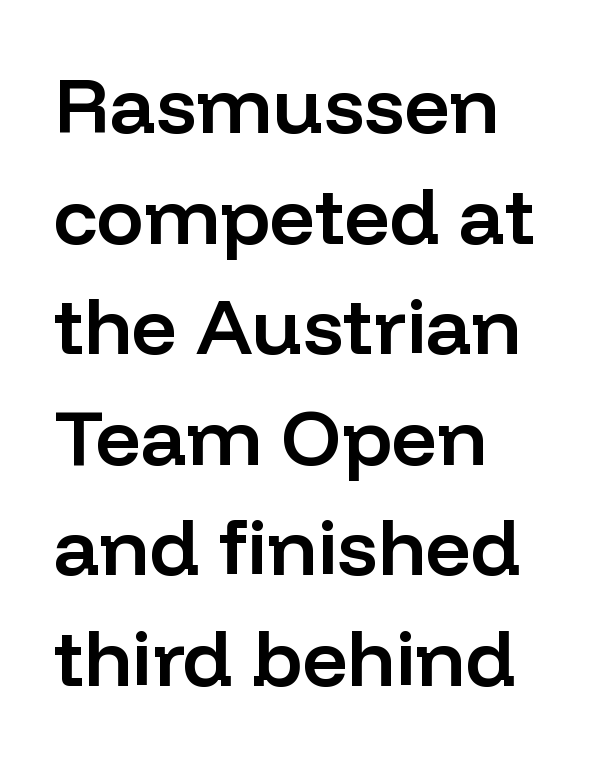
{"serif": "no", "italic": "no", "bold": "semi", "weight": "semibold", "width": "normal", "stroke_contrast": "low", "x_height": "medium", "monospaced": "no", "underline": "no", "align": "left", "line_spacing": "normal", "line_spacing_ratio": 1.4, "letter_spacing": "normal", "letter_spacing_em": 0.0, "glyph_px": 79}
